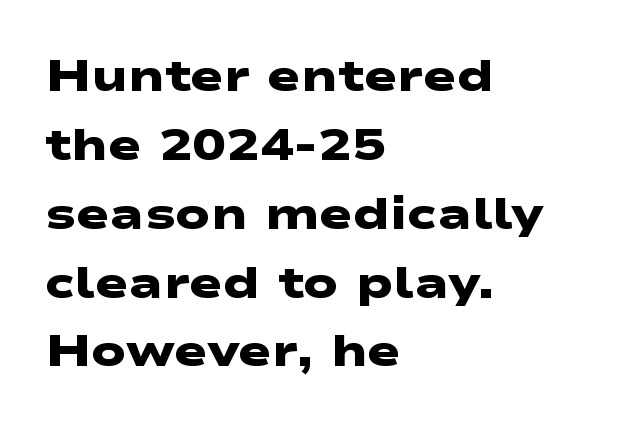
{"serif": "no", "bold": "yes", "weight": "heavy", "width": "wide", "stroke_contrast": "low", "x_height": "medium", "monospaced": "no", "underline": "no", "align": "left", "line_spacing": "normal", "line_spacing_ratio": 1.53, "letter_spacing": "normal", "letter_spacing_em": 0.0, "glyph_px": 45}
